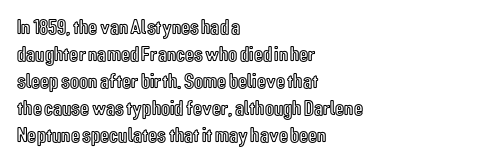
The letters stand straight up with perfectly vertical stems. Tracking here is standard; glyphs follow each other at the usual distance. Whoever set this chose a conventional vertical rhythm. The paragraph has a hard left edge and a soft right edge. Has an underline been added? It has not.
